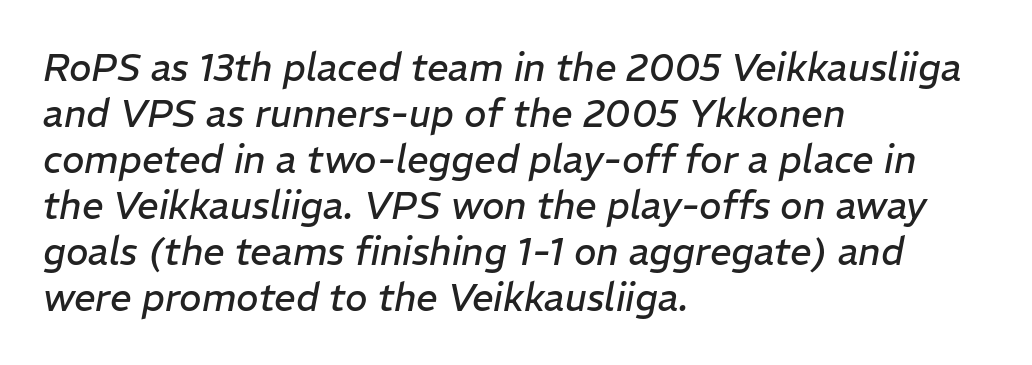
Character widths vary here, with narrow letters taking less room than wide ones. Default kerning and tracking; the words read as compact shapes. Anything drawn beneath the words? Only blank space. The cut favours lightness, reaching ordinary text weight at its darkest. The typesetter chose a ragged-right arrangement here. Italic: yes, the glyphs are oblique.
